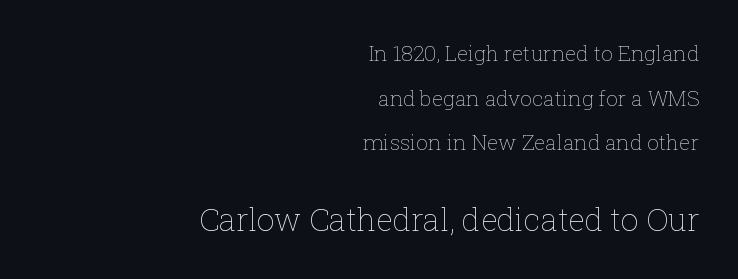
Think of a printed novel: that variable character pitch is what you see here. This layout puts the modest block above and the oversized block below. Does the leading feel generous? Absolutely, it's lavish. These glyphs show unthickened strokes, regular width or finer. Each word holds together tightly as a unit, with standard inter-letter gaps. A clean baseline with only descenders dipping below it.
